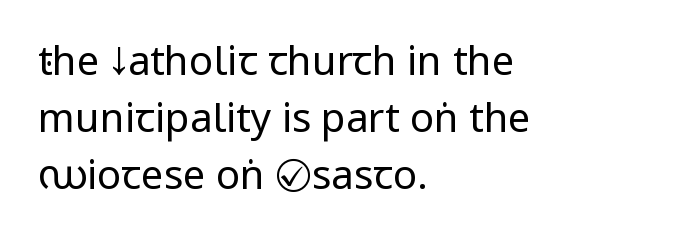
Q: Is the text bold? A: No.
Q: Is the text italic (slanted)? A: No, it is upright.
Q: Is the typeface a serif or a sans-serif typeface? A: Sans-serif.
Q: Is the text underlined? A: No.
Q: How is the paragraph aligned? A: Left-aligned.
Q: Is the spacing between letters normal or unusually wide? A: Normal.
Q: Is the spacing between lines tight, normal or loose? A: Normal.
Q: Width (condensed, normal, or wide)? A: Condensed.
Q: Stroke contrast? A: Low.
Q: x-height? A: Large.
Q: Monospaced? A: No.
